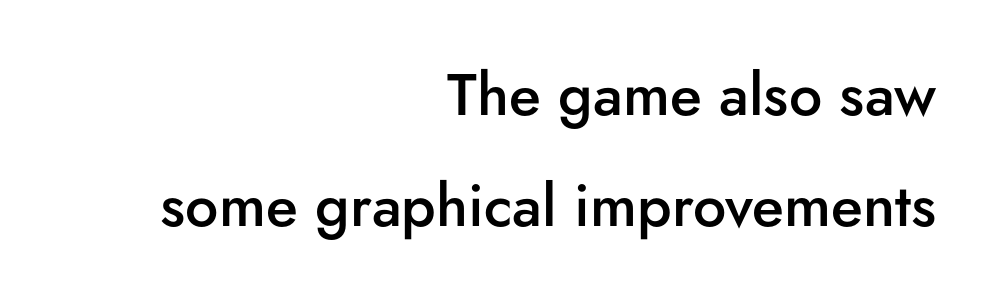
Nope, no serifs anywhere on these letters. Quick note: not italic, upright. The face used here is rendered with its standard letterfit. Here the designer chose a conventional face with non-uniform glyph widths. Nobody drew a line under any word here. Bold? Not quite — semibold, heavier than regular but stopping short.
